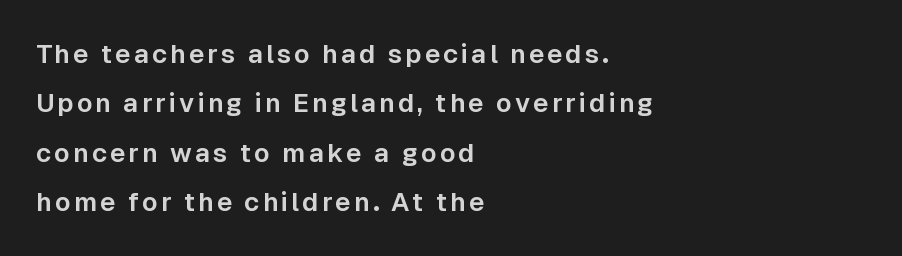
{"italic": "no", "underline": "no", "align": "left", "line_spacing": "loose", "line_spacing_ratio": 1.9, "glyph_px": 26}
